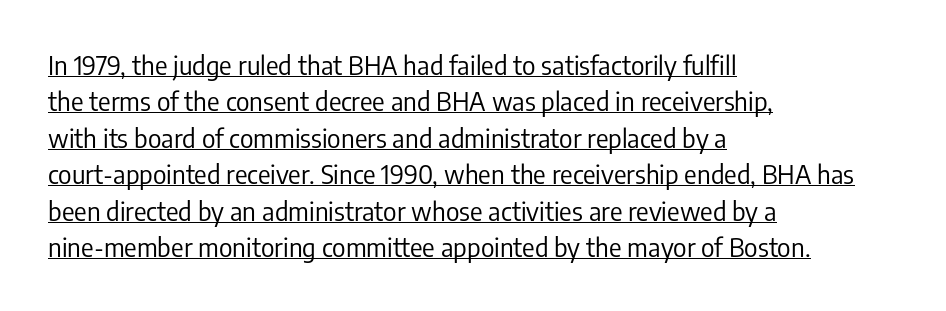
Where is the straight margin? On the left. Rows of type keep a routine distance in the vertical direction. Counters stay open thanks to moderate or lighter strokes. This sample uses an upright cut, with every glyph sitting square on the baseline.
